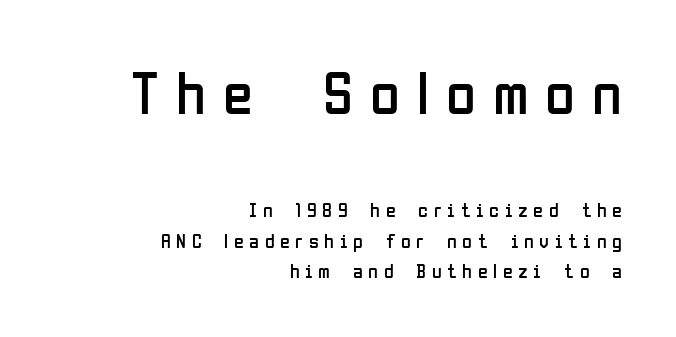
The image shows 61 px regular-weight, condensed sans-serif type, upright; set right-aligned, normal line spacing (1.54x), unusually wide letter spacing (+0.28 em), not underlined; the first (top) block is 3.05x larger; low stroke contrast and a medium x-height.
